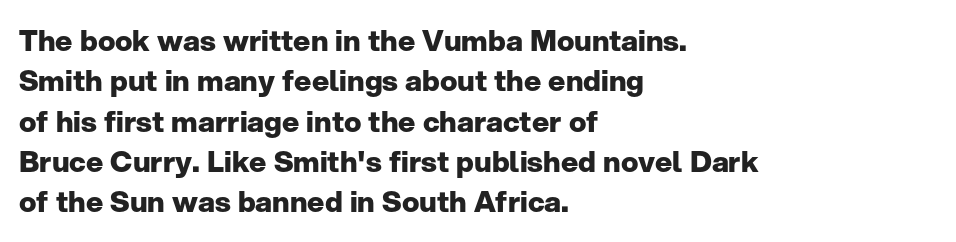
Q: Is the text bold? A: Yes.
Q: Is the text italic (slanted)? A: No, it is upright.
Q: Is the typeface a serif or a sans-serif typeface? A: Sans-serif.
Q: Is the text underlined? A: No.
Q: How is the paragraph aligned? A: Left-aligned.
Q: Is the spacing between letters normal or unusually wide? A: Normal.
Q: Is the spacing between lines tight, normal or loose? A: Normal.
Q: Width (condensed, normal, or wide)? A: Normal.
Q: Stroke contrast? A: Low.
Q: x-height? A: Medium.
Q: Monospaced? A: No.
